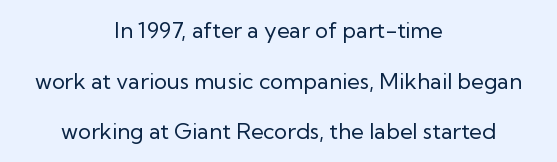
The line texture is even and compact thanks to regular tracking. The lines are spread far apart with generous leading. Heaviness? Minimal to ordinary, like unemphasized prose. Just letters on the line, the space beneath them empty. Tall strokes in this sample are plumb rather than angled.
